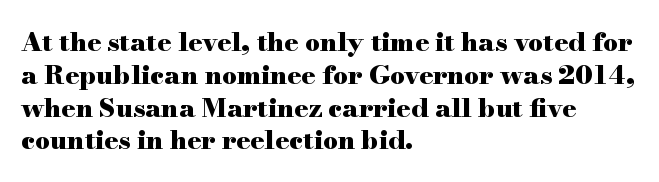
Q: Is the text bold? A: Yes.
Q: Is the text italic (slanted)? A: No, it is upright.
Q: Is the text underlined? A: No.
Q: How is the paragraph aligned? A: Left-aligned.
Q: Is the spacing between letters normal or unusually wide? A: Normal.
Q: Is the spacing between lines tight, normal or loose? A: Normal.
